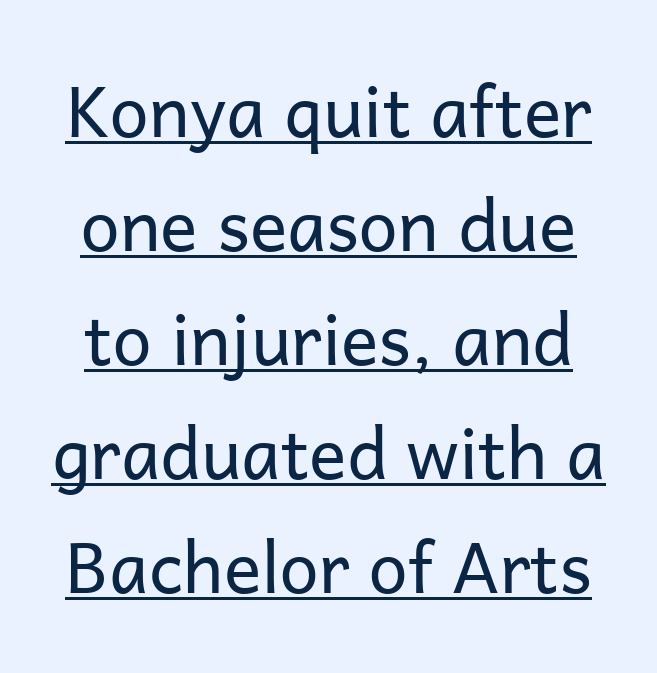
{"serif": "no", "italic": "no", "bold": "no", "weight": "regular", "width": "normal", "stroke_contrast": "low", "x_height": "medium", "monospaced": "no", "underline": "yes", "line_spacing": "normal", "line_spacing_ratio": 1.63, "letter_spacing": "normal", "letter_spacing_em": 0.0, "glyph_px": 70}
